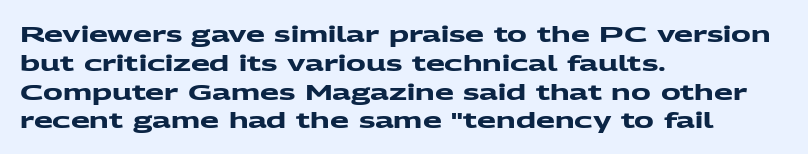
{"bold": "yes", "underline": "no", "align": "left", "line_spacing": "normal", "line_spacing_ratio": 1.31, "letter_spacing": "normal", "letter_spacing_em": 0.0, "glyph_px": 22}
